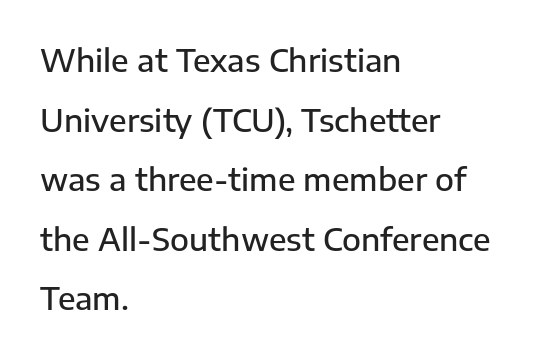
The image shows 31 px semibold sans-serif type, upright; set left-aligned, loose line spacing (1.92x), normal letter spacing, not underlined; low stroke contrast and a medium x-height.
